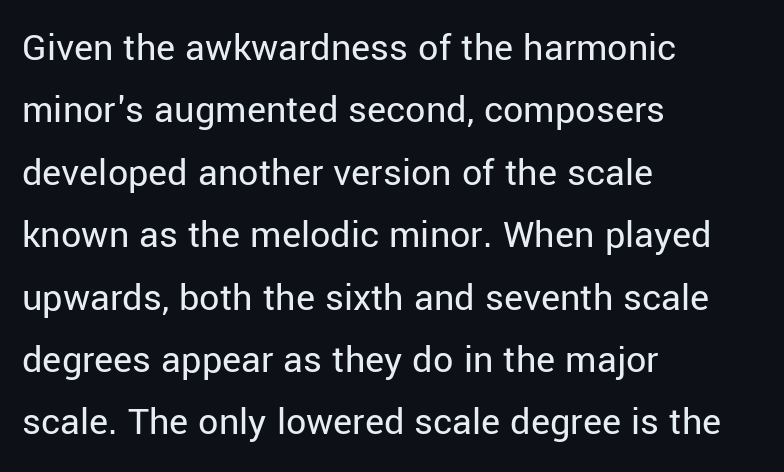
The image shows 40 px regular-weight sans-serif type, upright; set left-aligned, normal line spacing (1.56x), normal letter spacing, not underlined; low stroke contrast and a medium x-height.
